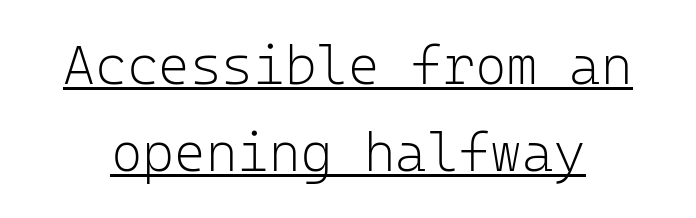
The image shows 54 px light sans-serif type, upright, monospaced; set normal line spacing (1.62x), normal letter spacing, underlined; low stroke contrast and a medium x-height.
